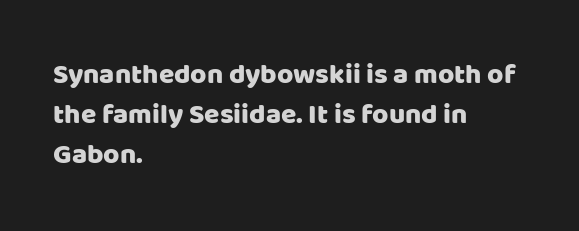
Compared with typical body copy, the letter spacing here is the same. The text block is weighted toward the left margin, trailing off unevenly rightward. Rule under the text: the space is simply empty. Vertical spacing — default. The axis of the letterforms is exactly vertical.
